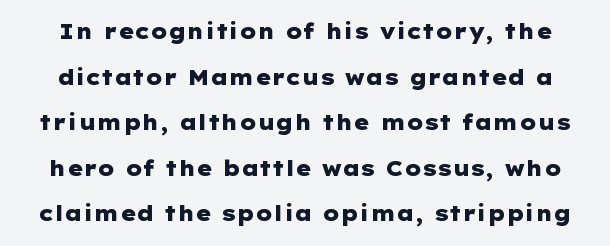
Pretty heavy lettering here — definitely bold. These lines were composed using upright roman letters. The strip under each line holds only bare page. Rows of type keep a wide berth in the vertical direction.
